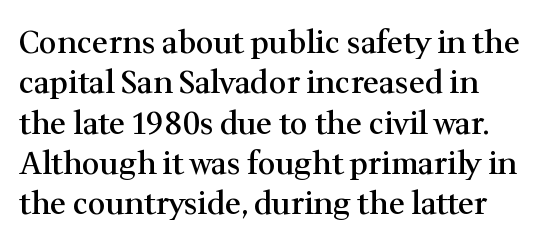
Weight check: semibold — heavier than regular, not quite bold. Type style note: has serifs. Here the glyphs are tracked normally, forming tight word shapes. Plain, unruled lines of type.
